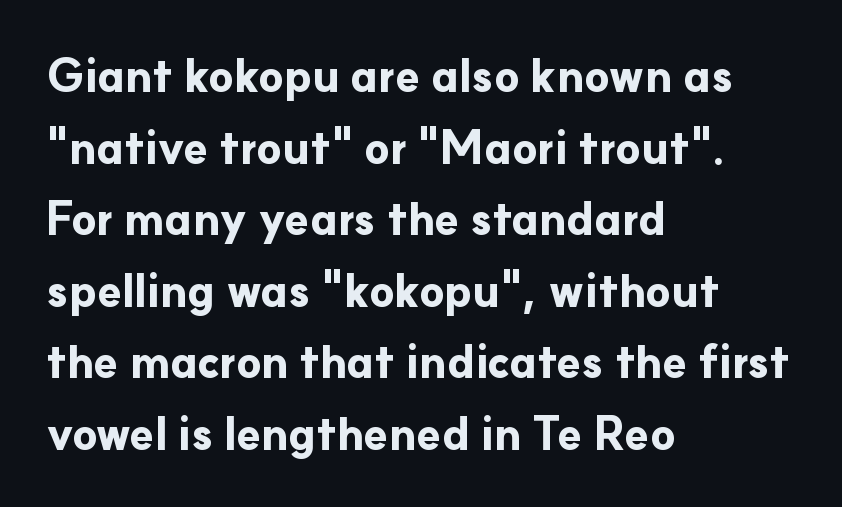
The image shows 45 px bold sans-serif type, upright; set left-aligned, normal line spacing (1.59x), normal letter spacing, not underlined; low stroke contrast and a small x-height.
